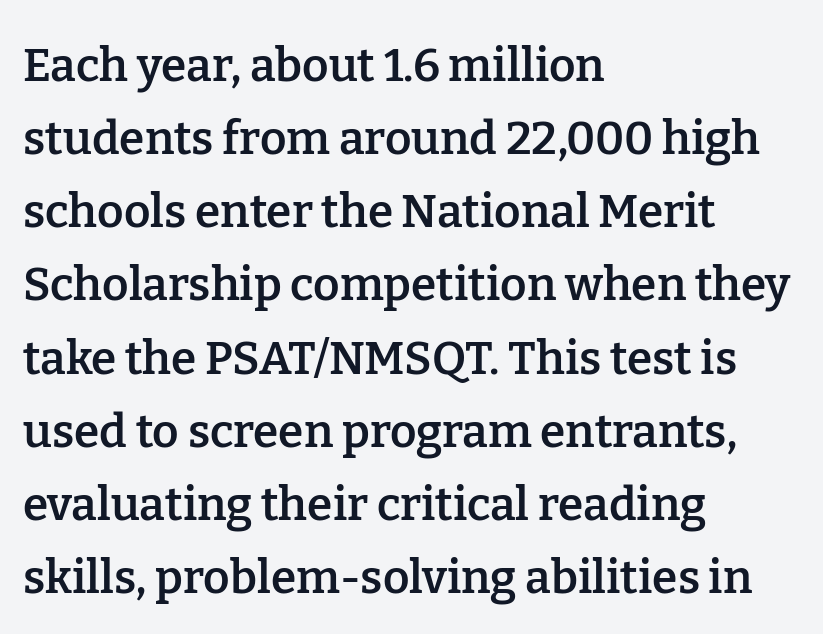
The image shows 46 px semibold serif type, upright; set left-aligned, normal line spacing (1.59x), normal letter spacing, not underlined; low stroke contrast and a medium x-height.
